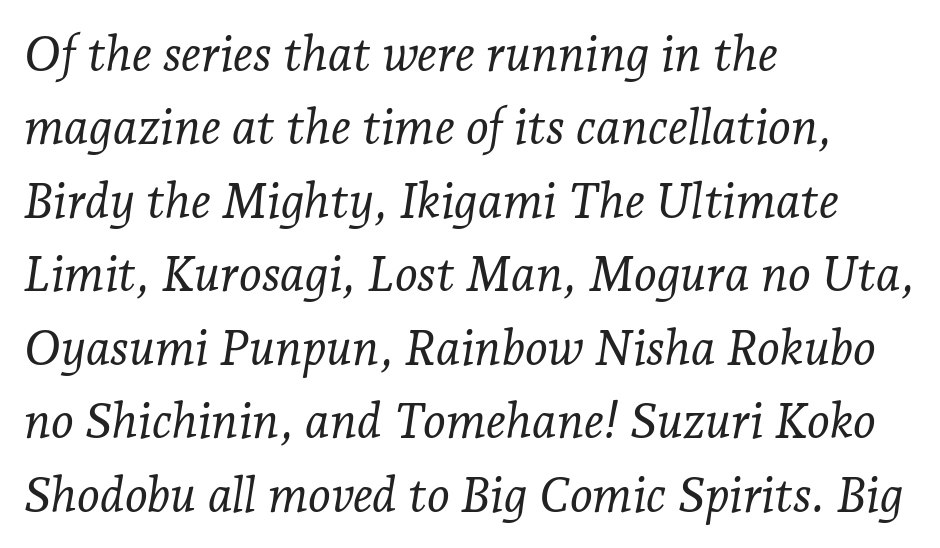
Vertical spacing — default. Summary of weight: not heavy and not bold. The glyphs are unaccompanied by any horizontal stroke below them. Tracking here is standard; glyphs follow each other at the usual distance. It's the slanting kind of type.
